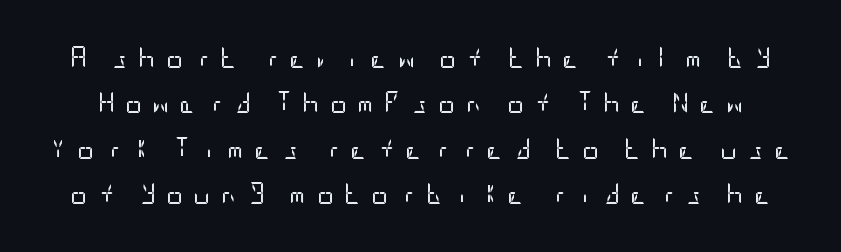
{"italic": "no", "bold": "no", "underline": "no", "line_spacing": "loose", "line_spacing_ratio": 2.16, "letter_spacing": "wide", "letter_spacing_em": 0.48, "glyph_px": 21}
